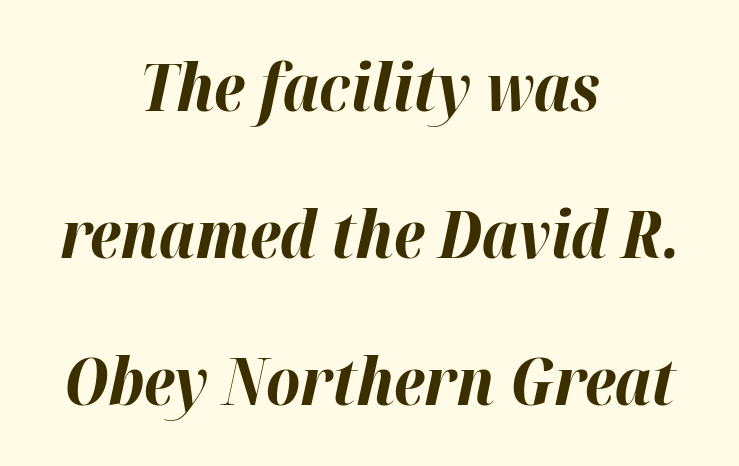
The image shows 66 px bold type, italic (leaning right); set centered, loose line spacing (2.23x), normal letter spacing, not underlined; high stroke contrast and a medium x-height.
